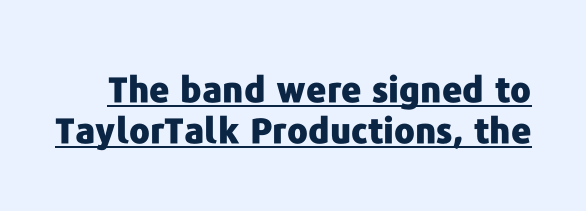
Q: Is the text bold? A: Yes.
Q: Is the text italic (slanted)? A: No, it is upright.
Q: Is the typeface a serif or a sans-serif typeface? A: Sans-serif.
Q: Is the text underlined? A: Yes.
Q: Is the spacing between letters normal or unusually wide? A: Normal.
Q: Width (condensed, normal, or wide)? A: Normal.
Q: Stroke contrast? A: Low.
Q: x-height? A: Medium.
Q: Monospaced? A: No.
